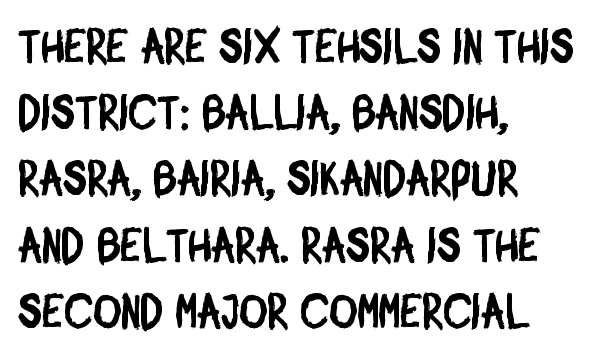
Q: Is the typeface a serif or a sans-serif typeface? A: Sans-serif.
Q: Is the text underlined? A: No.
Q: How is the paragraph aligned? A: Left-aligned.
Q: Is the spacing between letters normal or unusually wide? A: Normal.
Q: Is the spacing between lines tight, normal or loose? A: Normal.
Q: Width (condensed, normal, or wide)? A: Condensed.
Q: Stroke contrast? A: Low.
Q: x-height? A: Large.
Q: Monospaced? A: No.
